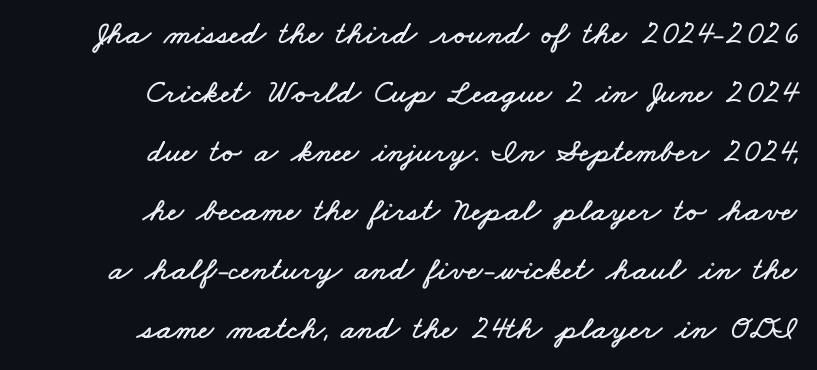
Q: Is the text underlined? A: No.
Q: How is the paragraph aligned? A: Right-aligned.
Q: Is the spacing between letters normal or unusually wide? A: Normal.
Q: Width (condensed, normal, or wide)? A: Wide.
Q: Stroke contrast? A: Low.
Q: x-height? A: Small.
Q: Monospaced? A: No.
